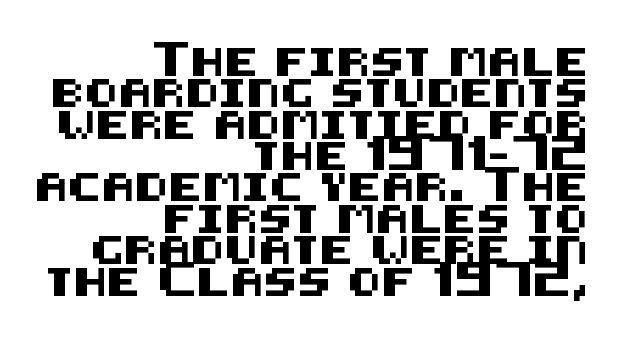
{"serif": "no", "italic": "no", "width": "normal", "stroke_contrast": "medium", "x_height": "large", "underline": "no", "align": "right", "line_spacing": "tight", "line_spacing_ratio": 1.12, "letter_spacing": "normal", "letter_spacing_em": 0.0, "glyph_px": 28}
